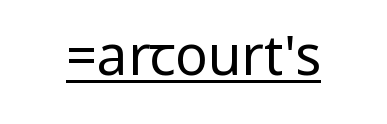
The passage shown has conventional tracking throughout. Posture: upright roman. Weight: regular or lighter. The characters display no serif detailing; their extremities are plain. The string is rendered with underlining switched on.
